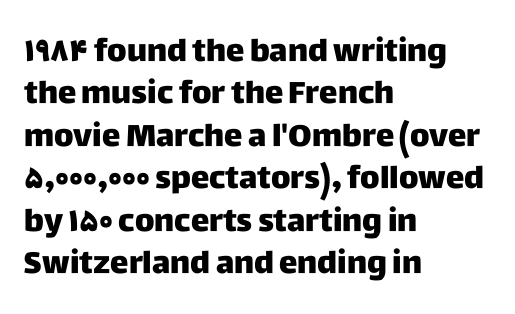
{"serif": "no", "italic": "no", "width": "normal", "stroke_contrast": "low", "x_height": "large", "monospaced": "no", "underline": "no", "align": "left", "line_spacing": "normal", "line_spacing_ratio": 1.37, "letter_spacing": "normal", "letter_spacing_em": 0.0, "glyph_px": 31}
